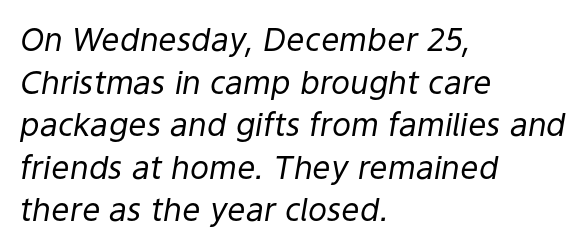
{"italic": "yes", "lean": "right", "slant_degrees": 9, "bold": "no", "weight": "regular", "width": "normal", "stroke_contrast": "low", "x_height": "medium", "monospaced": "no", "underline": "no", "align": "left", "line_spacing": "normal", "line_spacing_ratio": 1.33, "letter_spacing": "normal", "letter_spacing_em": 0.0, "glyph_px": 32}
